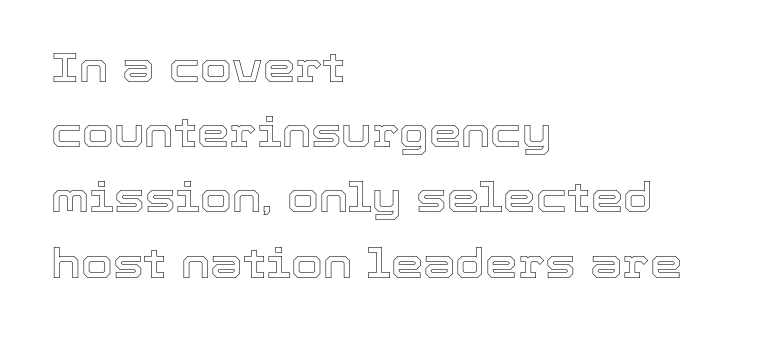
{"italic": "no", "width": "normal", "x_height": "medium", "monospaced": "no", "underline": "no", "align": "left", "line_spacing": "normal", "line_spacing_ratio": 1.59, "letter_spacing": "normal", "letter_spacing_em": 0.0, "glyph_px": 41}
